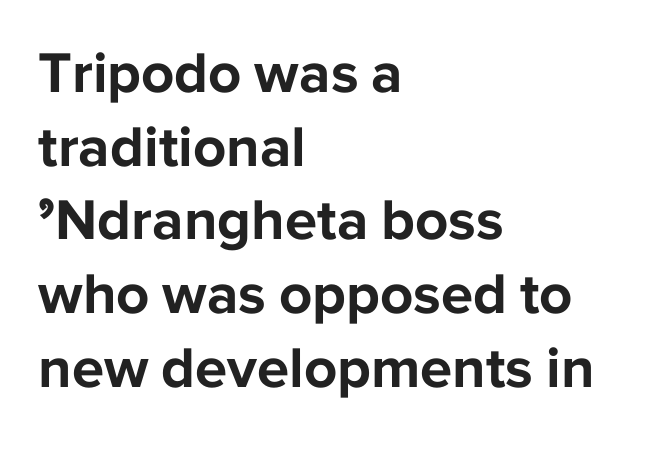
Q: Is the text bold? A: Yes.
Q: Is the text italic (slanted)? A: No, it is upright.
Q: Is the typeface a serif or a sans-serif typeface? A: Sans-serif.
Q: Is the text underlined? A: No.
Q: How is the paragraph aligned? A: Left-aligned.
Q: Is the spacing between letters normal or unusually wide? A: Normal.
Q: Is the spacing between lines tight, normal or loose? A: Normal.
Q: Width (condensed, normal, or wide)? A: Normal.
Q: Stroke contrast? A: Low.
Q: x-height? A: Medium.
Q: Monospaced? A: No.
